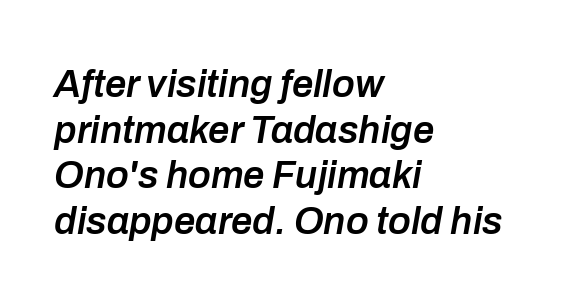
The image shows 38 px semibold type, italic (leaning right); set left-aligned, line spacing 1.2x, normal letter spacing, not underlined; low stroke contrast and a medium x-height.
